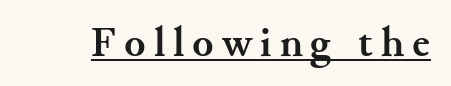
{"serif": "yes", "italic": "no", "bold": "yes", "weight": "semibold", "width": "normal", "stroke_contrast": "medium", "x_height": "small", "monospaced": "no", "underline": "yes", "glyph_px": 43}
